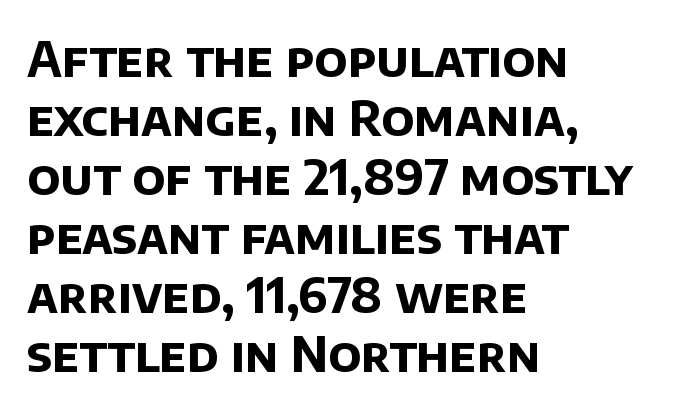
{"serif": "no", "bold": "yes", "weight": "bold", "width": "normal", "stroke_contrast": "low", "x_height": "large", "monospaced": "no", "underline": "no", "align": "left", "line_spacing_ratio": 1.23, "letter_spacing": "normal", "letter_spacing_em": 0.0, "glyph_px": 48}
